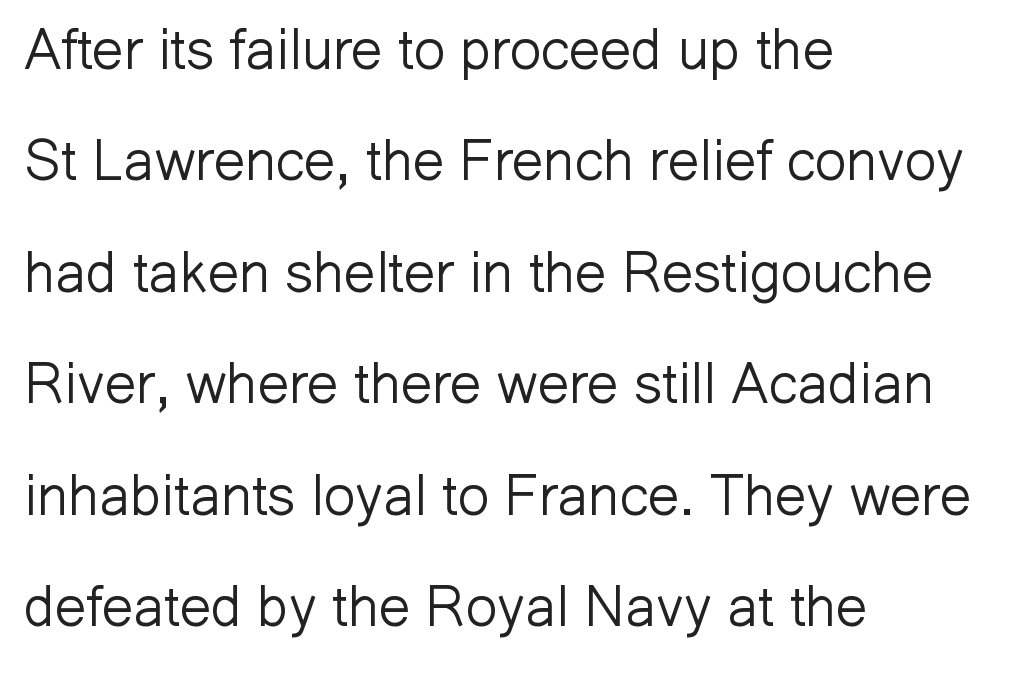
Honestly, the letter spacing is just normal — you wouldn't notice it. Summary of vertical rhythm: relaxed, with wide interline spacing. Each stroke keeps to a modest, everyday thickness or less. The passage shown is typed in a proportional face where columns would drift. Check where the strokes stop: nothing finishes them off — pure sans. Any mark beneath the type? The region is blank.
